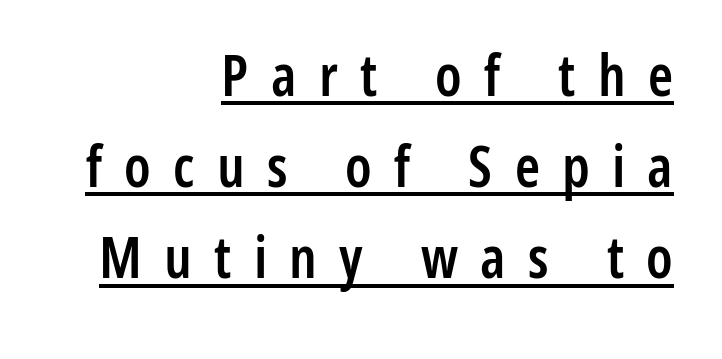
The image shows 57 px semibold, condensed sans-serif type, upright; set right-aligned, normal line spacing (1.6x), unusually wide letter spacing (+0.39 em), underlined; low stroke contrast and a medium x-height.
